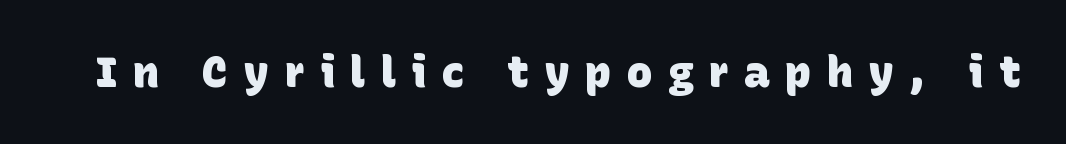
The image shows 43 px heavy sans-serif type; set unusually wide letter spacing (+0.36 em), not underlined; low stroke contrast and a large x-height.
